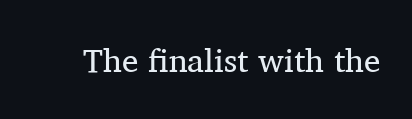
{"serif": "yes", "italic": "no", "bold": "no", "weight": "regular", "width": "normal", "stroke_contrast": "medium", "x_height": "medium", "monospaced": "no", "underline": "no", "letter_spacing": "normal", "letter_spacing_em": 0.0, "glyph_px": 33}
